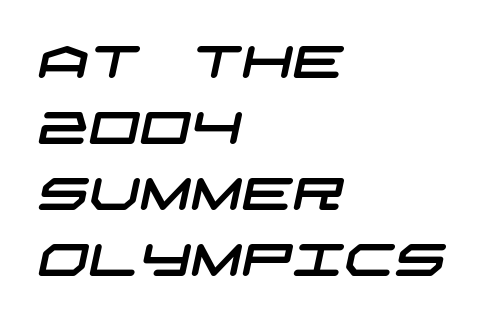
These lines are set flush left with a ragged right edge. The passage shown has conventional tracking throughout. The rendering shows plain stroke endings on the letterforms — a sans-serif design. The glyphs are unaccompanied by any horizontal stroke below them. Evenly set lines give the paragraph a standard silhouette.
